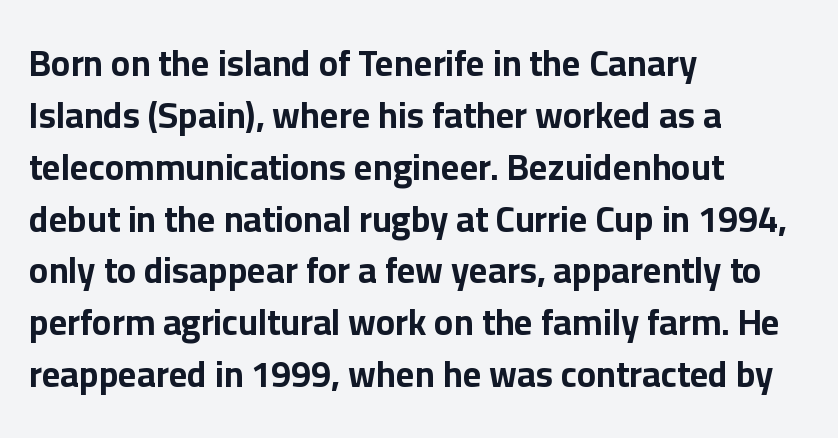
One-word summary of the alignment: left. A bare baseline throughout the passage. Notice how descenders clear the ascenders below comfortably — that's standard leading. Weight: bold.
